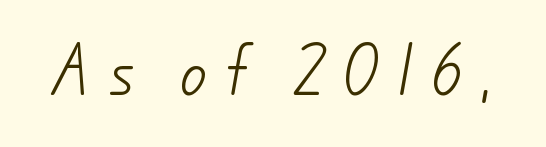
The image shows 54 px light sans-serif type; set unusually wide letter spacing (+0.35 em), not underlined; low stroke contrast and a small x-height.
